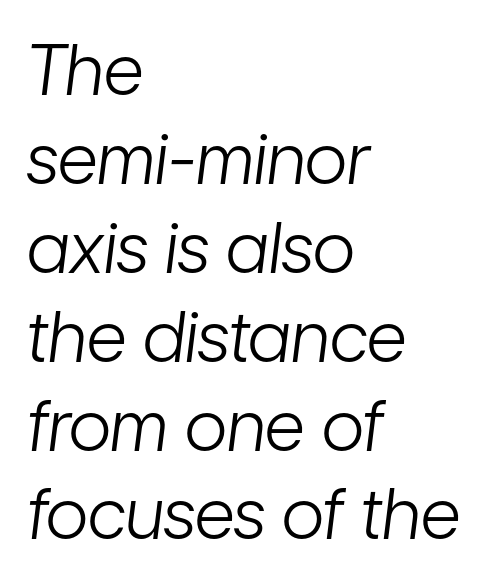
Q: Is the text bold? A: No.
Q: Is the text italic (slanted)? A: Yes, it leans right by about 7 degrees.
Q: Is the text underlined? A: No.
Q: How is the paragraph aligned? A: Left-aligned.
Q: Is the spacing between letters normal or unusually wide? A: Normal.
Q: Is the spacing between lines tight, normal or loose? A: Normal.
Q: Width (condensed, normal, or wide)? A: Condensed.
Q: Stroke contrast? A: Low.
Q: x-height? A: Medium.
Q: Monospaced? A: No.
